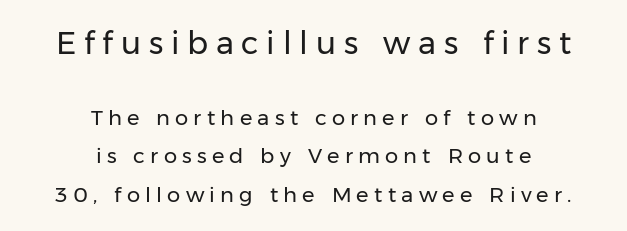
Posture: straight, roman, zero tilt. Varying glyph widths throughout — classic text-font behaviour. Whoever set this made the first block the dominant, larger element. The characters are drawn with everyday or finer stroke widths. Is the block centered? Yes — each line is placed symmetrically about the middle.
